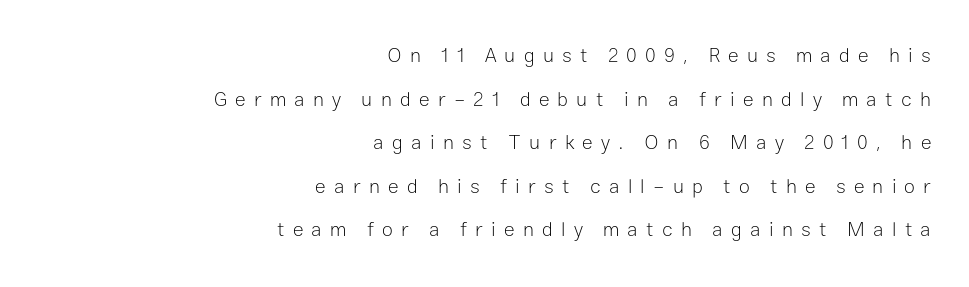
Counters stay open thanks to moderate or lighter strokes. It's the straight-up-and-down kind of type. Type without underlining. Vertical spacing — loose.
